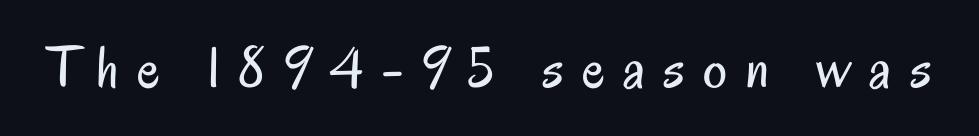
Proportional: the letters do not fall into vertical columns. Each stroke keeps to a modest, everyday thickness or less. You could only call the tracking loose — the letters float apart. The type family on display is of the sans-serif kind. The font's upright variant was chosen for this text.
